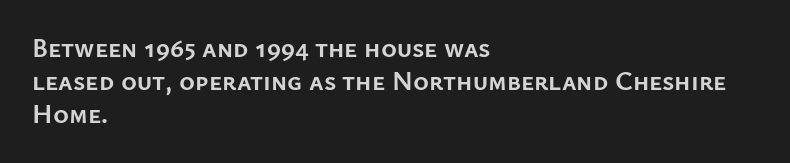
Words float on clear page, feet unadorned. Does the lettering tilt? It doesn't — this is upright. Visually the block forms a straight wall on the left and a jagged coastline on the right. These words are printed bold, with thick strokes throughout. Characters follow at the spacing the type designer built in.
